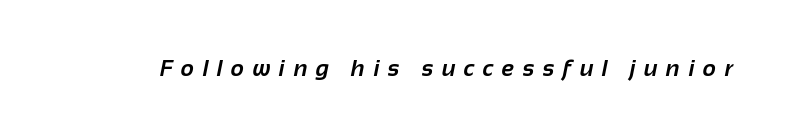
Q: Is the text bold? A: Yes.
Q: Is the text underlined? A: No.
Q: Is the spacing between letters normal or unusually wide? A: Unusually wide.
